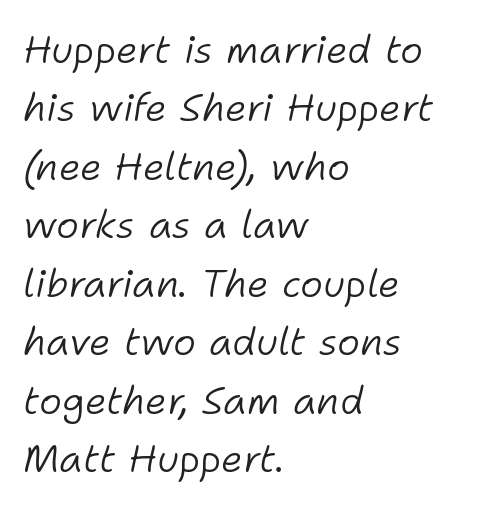
Q: Is the text bold? A: No.
Q: Is the text italic (slanted)? A: Yes, it leans right by about 11 degrees.
Q: Is the text underlined? A: No.
Q: How is the paragraph aligned? A: Left-aligned.
Q: Is the spacing between letters normal or unusually wide? A: Normal.
Q: Is the spacing between lines tight, normal or loose? A: Normal.
Q: Width (condensed, normal, or wide)? A: Normal.
Q: Stroke contrast? A: Low.
Q: x-height? A: Medium.
Q: Monospaced? A: No.
